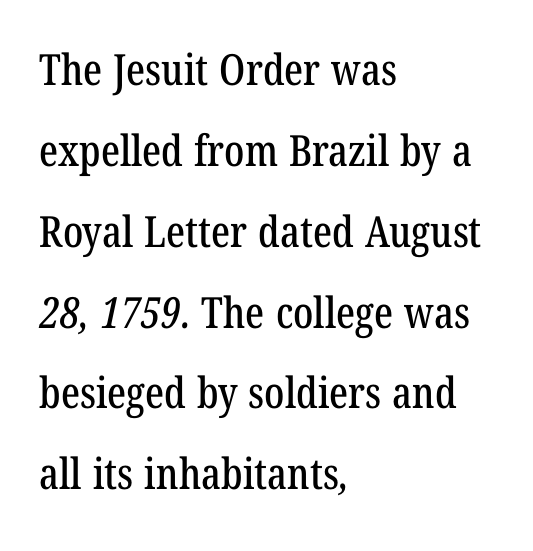
{"serif": "yes", "width": "condensed", "stroke_contrast": "low", "x_height": "medium", "monospaced": "no", "underline": "no", "align": "left", "line_spacing_ratio": 1.88, "letter_spacing": "normal", "letter_spacing_em": 0.0, "glyph_px": 43}
